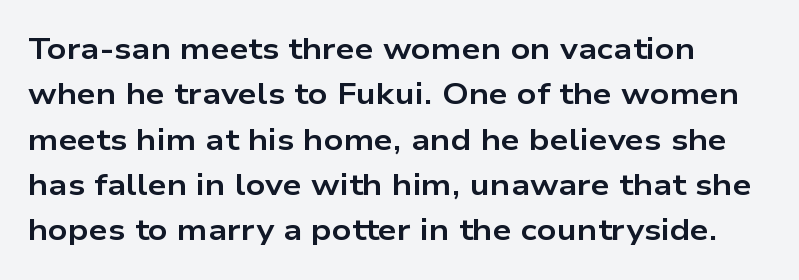
Characters follow at the spacing the type designer built in. The face used here is a sans, in the tradition of grotesques and geometrics. A typesetter would call this leading conventional body-copy spacing. Is the type bold? Yes — the strokes are clearly thick and heavy.
